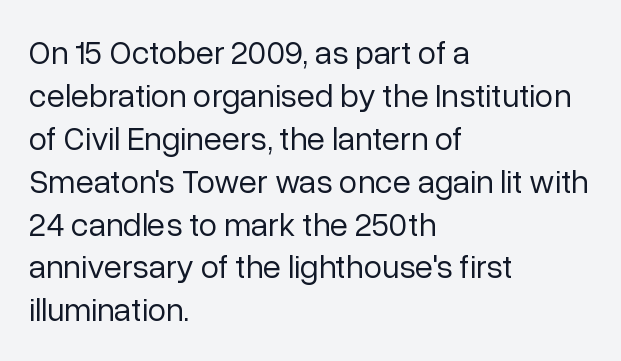
{"serif": "no", "italic": "no", "bold": "no", "weight": "regular", "width": "normal", "stroke_contrast": "low", "x_height": "medium", "monospaced": "no", "underline": "no", "align": "left", "line_spacing": "normal", "line_spacing_ratio": 1.3, "letter_spacing": "normal", "letter_spacing_em": 0.0, "glyph_px": 33}
